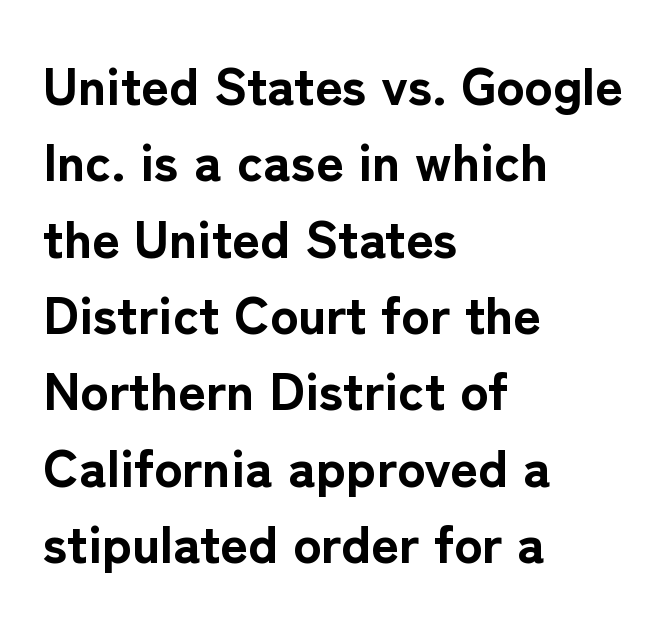
{"serif": "no", "italic": "no", "bold": "yes", "weight": "bold", "width": "normal", "stroke_contrast": "low", "x_height": "medium", "monospaced": "no", "underline": "no", "align": "left", "line_spacing": "normal", "line_spacing_ratio": 1.44, "letter_spacing": "normal", "letter_spacing_em": 0.0, "glyph_px": 53}
